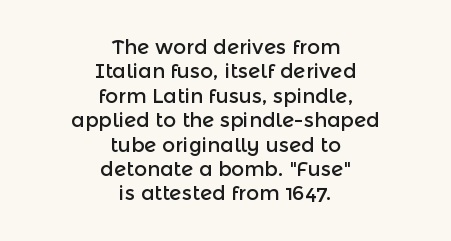
Check the space under the baseline: it is left empty. A student would call this center alignment; a typographer would say set centered. Upright lettering throughout. The letters sit at their default tracking, neither squeezed nor spread.
